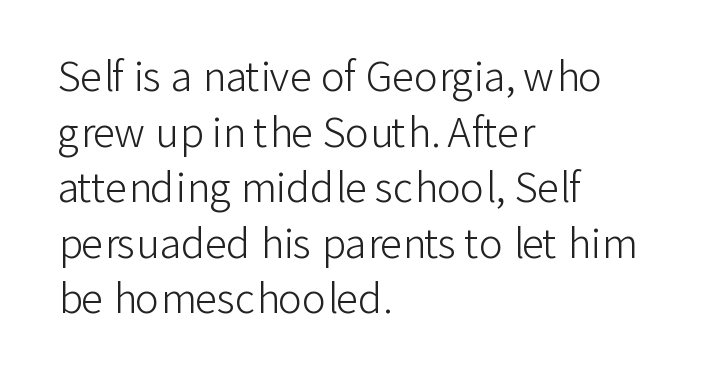
Posture: upright roman. Each stroke keeps to a modest, everyday thickness or less. The setting favours the left margin, as ordinary paragraphs usually do. Is this a sans? Yes — the strokes have no serifs. How are the letters spaced? Ordinarily, with no added tracking. Each new line begins a customary step beneath the previous one.
